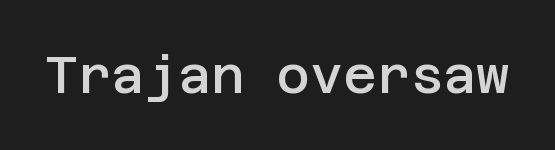
The image shows 51 px semibold sans-serif type, upright; set normal letter spacing, not underlined; low stroke contrast and a large x-height.
